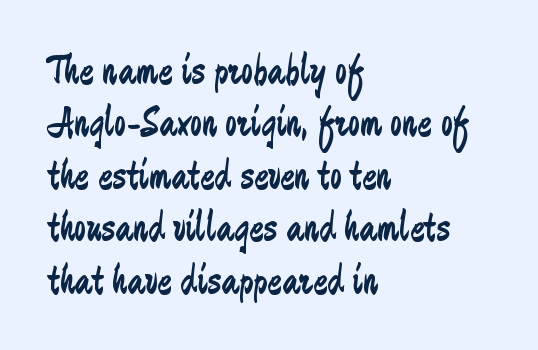
{"serif": "no", "bold": "no", "weight": "regular", "width": "condensed", "stroke_contrast": "low", "x_height": "medium", "monospaced": "no", "underline": "no", "align": "left", "line_spacing_ratio": 1.22, "letter_spacing": "normal", "letter_spacing_em": 0.0, "glyph_px": 43}
